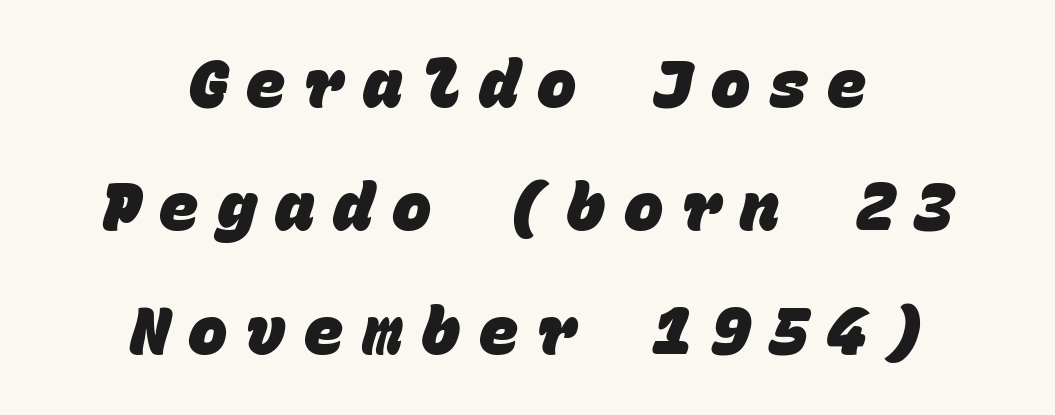
{"serif": "no", "bold": "yes", "weight": "heavy", "width": "normal", "stroke_contrast": "low", "x_height": "large", "monospaced": "yes", "underline": "no", "align": "center", "line_spacing_ratio": 1.87, "letter_spacing": "wide", "letter_spacing_em": 0.28, "glyph_px": 66}
